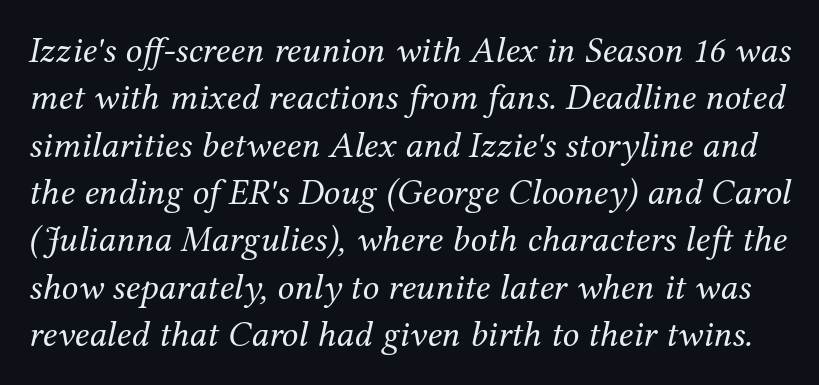
{"serif": "yes", "italic": "yes", "lean": "right", "slant_degrees": 12, "bold": "no", "weight": "regular", "width": "normal", "stroke_contrast": "medium", "x_height": "medium", "monospaced": "no", "underline": "no", "line_spacing": "normal", "line_spacing_ratio": 1.28, "letter_spacing": "normal", "letter_spacing_em": 0.0, "glyph_px": 37}
